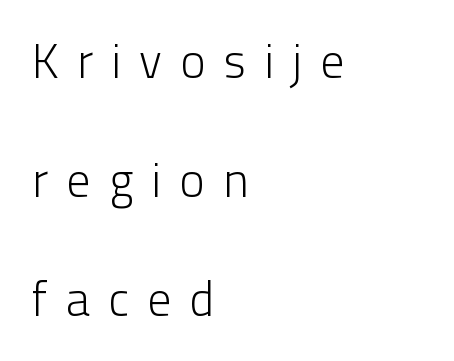
{"serif": "no", "italic": "no", "bold": "no", "weight": "light", "width": "normal", "stroke_contrast": "low", "x_height": "medium", "monospaced": "no", "underline": "no", "align": "left", "line_spacing": "loose", "line_spacing_ratio": 2.48, "letter_spacing": "wide", "letter_spacing_em": 0.38, "glyph_px": 48}
